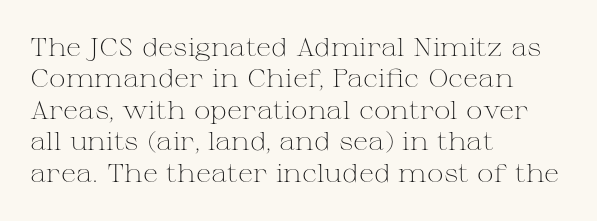
{"italic": "no", "bold": "no", "underline": "no", "align": "left", "line_spacing": "normal", "line_spacing_ratio": 1.26, "letter_spacing": "normal", "letter_spacing_em": 0.0, "glyph_px": 25}
